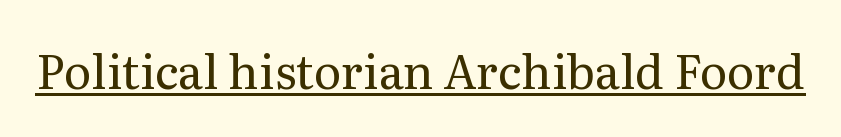
Proportional: the letters do not fall into vertical columns. The rendering keeps characters at their native spacing. The typeface has the unassuming heft of standard copy or less. The typeface chosen for these lines features serifs.
